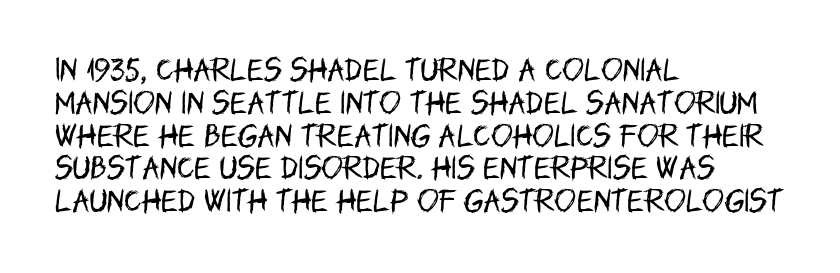
The image shows 26 px text type, upright; set left-aligned, normal line spacing (1.26x), normal letter spacing, not underlined.
